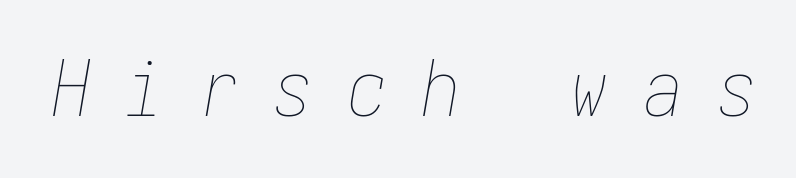
The image shows 77 px thin, condensed type, italic (leaning right); set unusually wide letter spacing (+0.46 em), not underlined; low stroke contrast and a medium x-height.
